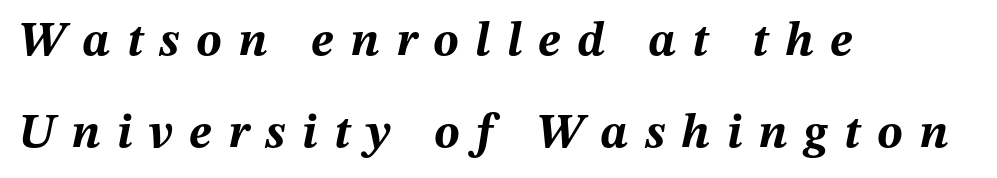
Q: Is the text bold? A: Yes.
Q: Is the text italic (slanted)? A: Yes, it leans right by about 12 degrees.
Q: Is the text underlined? A: No.
Q: How is the paragraph aligned? A: Left-aligned.
Q: Is the spacing between letters normal or unusually wide? A: Unusually wide.
Q: Is the spacing between lines tight, normal or loose? A: Loose.
Q: Width (condensed, normal, or wide)? A: Normal.
Q: Stroke contrast? A: Medium.
Q: x-height? A: Medium.
Q: Monospaced? A: No.
